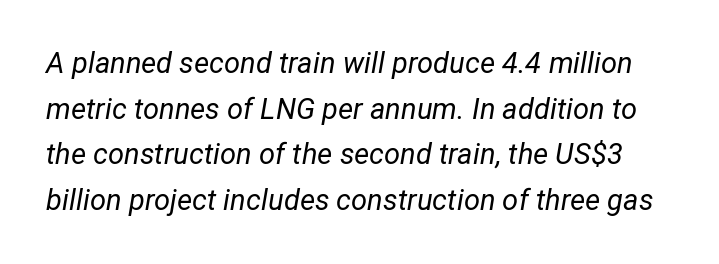
Q: Is the text bold? A: No.
Q: Is the text italic (slanted)? A: Yes, it leans right by about 12 degrees.
Q: Is the text underlined? A: No.
Q: Is the spacing between letters normal or unusually wide? A: Normal.
Q: Is the spacing between lines tight, normal or loose? A: Normal.
Q: Width (condensed, normal, or wide)? A: Normal.
Q: Stroke contrast? A: Low.
Q: x-height? A: Medium.
Q: Monospaced? A: No.
